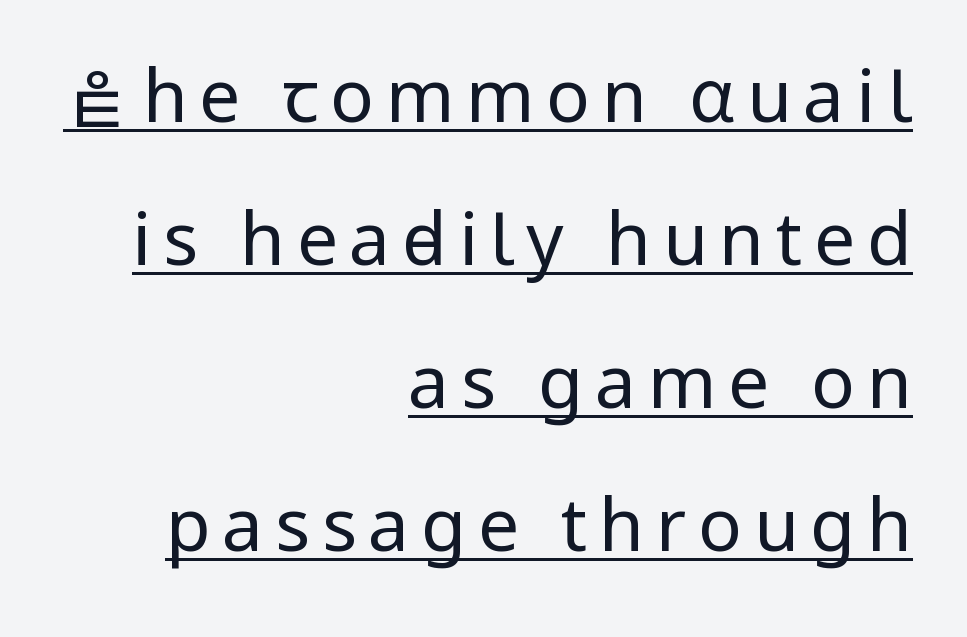
The paragraph shown leans on its right margin. Line spacing here is loose. Does the lettering tilt? It doesn't — this is upright. The glyphs are accompanied by a horizontal stroke just below them. Stroke mass is kept to a normal reading level or below.
